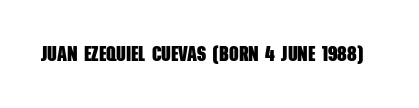
{"bold": "yes", "underline": "no", "letter_spacing": "normal", "letter_spacing_em": 0.0, "glyph_px": 21}
